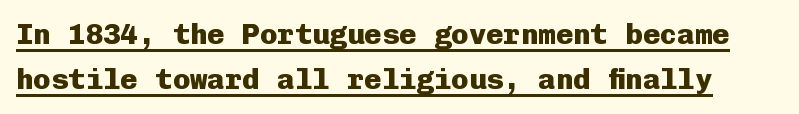
Q: Is the text bold? A: Yes.
Q: Is the text italic (slanted)? A: No, it is upright.
Q: Is the typeface a serif or a sans-serif typeface? A: Sans-serif.
Q: Is the text underlined? A: Yes.
Q: Is the spacing between letters normal or unusually wide? A: Normal.
Q: Is the spacing between lines tight, normal or loose? A: Normal.
Q: Width (condensed, normal, or wide)? A: Normal.
Q: Stroke contrast? A: Low.
Q: x-height? A: Medium.
Q: Monospaced? A: Yes.
